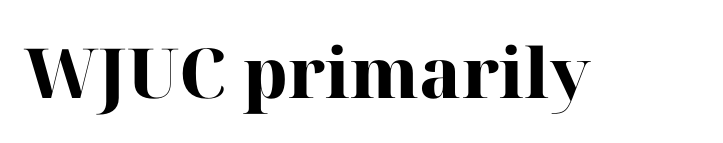
A typesetter would call this proportional, since set widths differ per character. Words float on clear page, feet unadorned. Tracking here is standard; glyphs follow each other at the usual distance. Does the type have serifs? Yes, each stem ends in a small foot. Posture: vertical. These lines carry a lot of weight — the face is fully bold.
